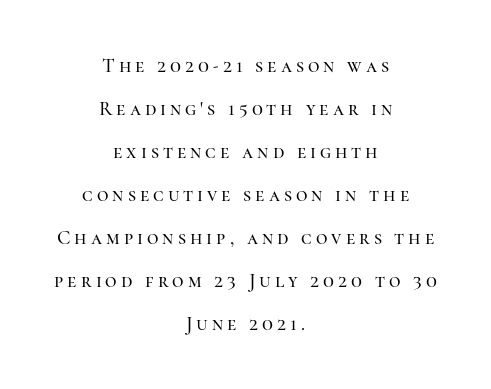
Q: Is the text italic (slanted)? A: No, it is upright.
Q: Is the text underlined? A: No.
Q: How is the paragraph aligned? A: Centered.
Q: Is the spacing between letters normal or unusually wide? A: Unusually wide.
Q: Is the spacing between lines tight, normal or loose? A: Loose.
